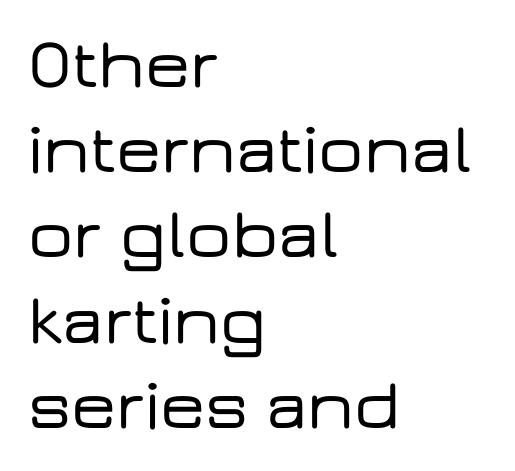
The specimen omits any rule beneath the text block's lines. Every stem runs plumb, perpendicular to the baseline. The letters sit at their default tracking, neither squeezed nor spread. Character widths vary here, with narrow letters taking less room than wide ones. The type family on display is of the sans-serif kind.
